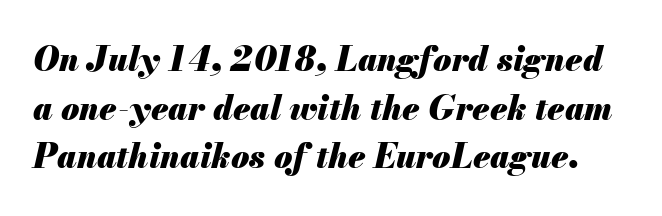
{"italic": "yes", "lean": "right", "slant_degrees": 13, "bold": "yes", "weight": "heavy", "width": "normal", "stroke_contrast": "medium", "x_height": "small", "monospaced": "no", "underline": "no", "line_spacing": "normal", "line_spacing_ratio": 1.47, "letter_spacing": "normal", "letter_spacing_em": 0.0, "glyph_px": 33}
